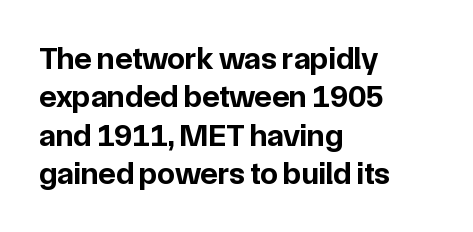
The image shows 32 px bold sans-serif type, upright; set left-aligned, line spacing 1.2x, normal letter spacing, not underlined; low stroke contrast and a medium x-height.
